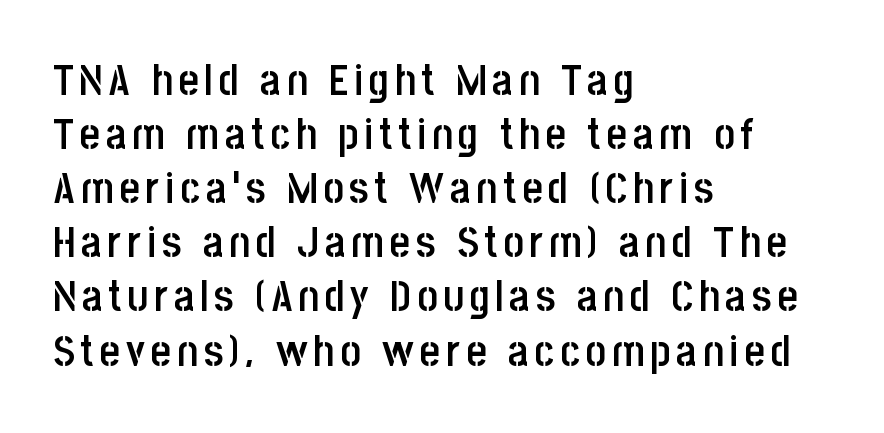
The passage shown is typed in a proportional face where columns would drift. Examine the stroke ends and you'll find no serifs. A student would call this left alignment; a typographer would say flush left, rag right. Strokes here are thickened, but only to semibold level.
